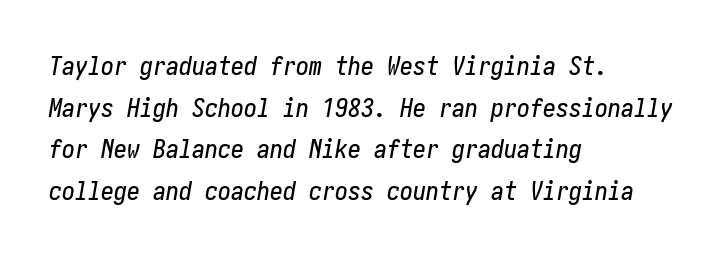
{"italic": "yes", "lean": "right", "slant_degrees": 10, "underline": "no", "align": "left", "line_spacing": "normal", "line_spacing_ratio": 1.6, "letter_spacing": "normal", "letter_spacing_em": 0.0, "glyph_px": 26}
